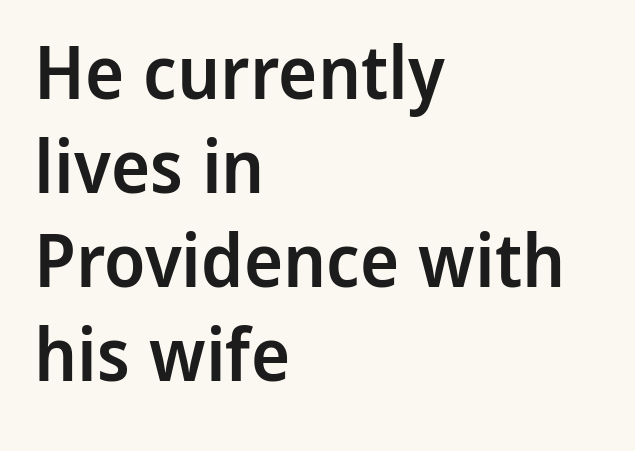
{"serif": "no", "italic": "no", "bold": "semi", "weight": "semibold", "width": "normal", "stroke_contrast": "low", "x_height": "medium", "monospaced": "no", "underline": "no", "align": "left", "line_spacing": "normal", "line_spacing_ratio": 1.27, "letter_spacing": "normal", "letter_spacing_em": 0.0, "glyph_px": 74}
